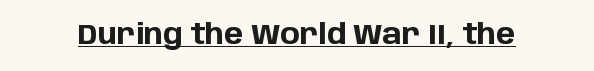
The image shows 29 px bold sans-serif type, upright; set normal letter spacing, underlined; low stroke contrast and a large x-height.
